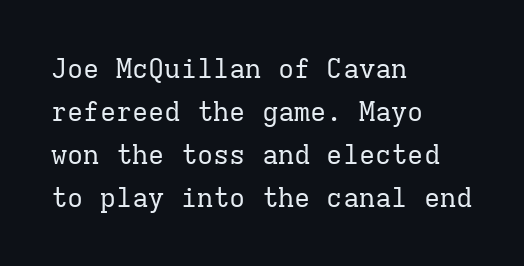
Q: Is the text bold? A: No.
Q: Is the text italic (slanted)? A: No, it is upright.
Q: Is the text underlined? A: No.
Q: How is the paragraph aligned? A: Left-aligned.
Q: Is the spacing between letters normal or unusually wide? A: Normal.
Q: Is the spacing between lines tight, normal or loose? A: Normal.
